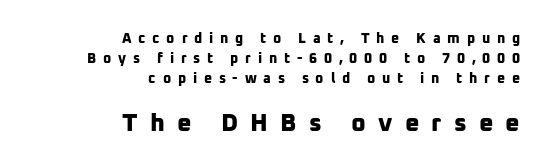
{"bold": "yes", "underline": "no", "align": "right", "line_spacing": "normal", "line_spacing_ratio": 1.42, "letter_spacing": "wide", "letter_spacing_em": 0.48, "larger_block": "second", "size_ratio": 1.79, "glyph_px": 25}
